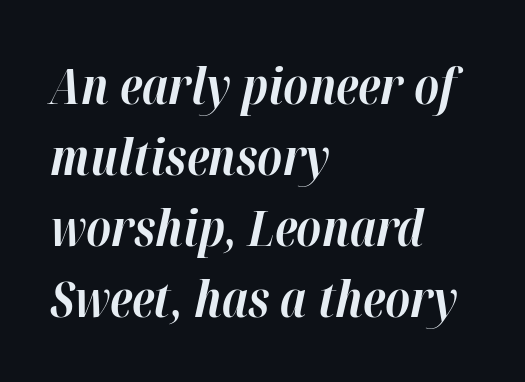
The image shows 50 px bold type, italic (leaning right); set left-aligned, normal line spacing (1.42x), normal letter spacing, not underlined; high stroke contrast and a medium x-height.
